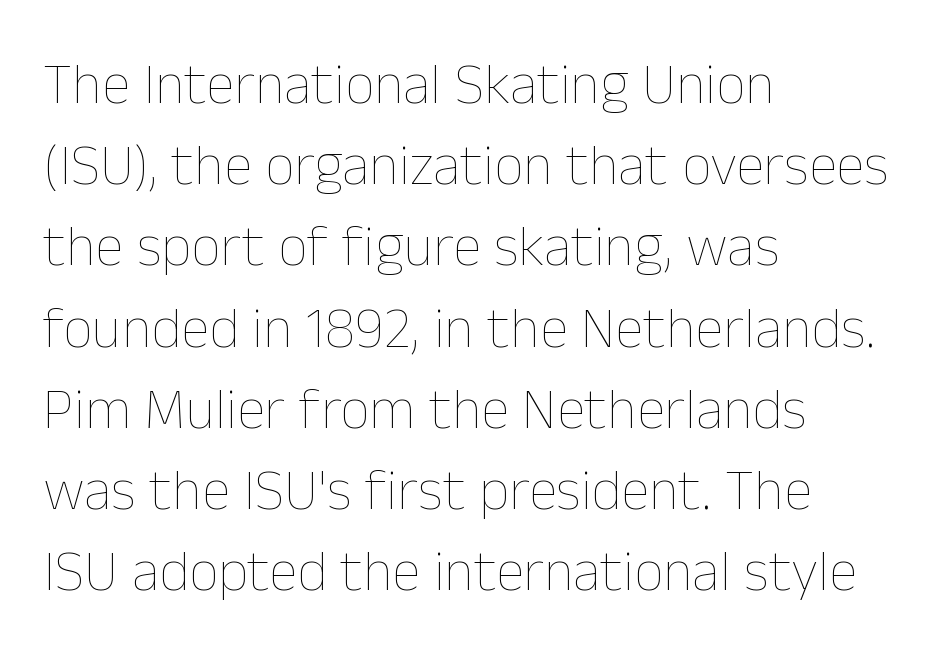
{"italic": "no", "bold": "no", "weight": "thin", "width": "normal", "stroke_contrast": "low", "x_height": "medium", "monospaced": "no", "underline": "no", "align": "left", "line_spacing": "normal", "line_spacing_ratio": 1.4, "letter_spacing": "normal", "letter_spacing_em": 0.0, "glyph_px": 58}
